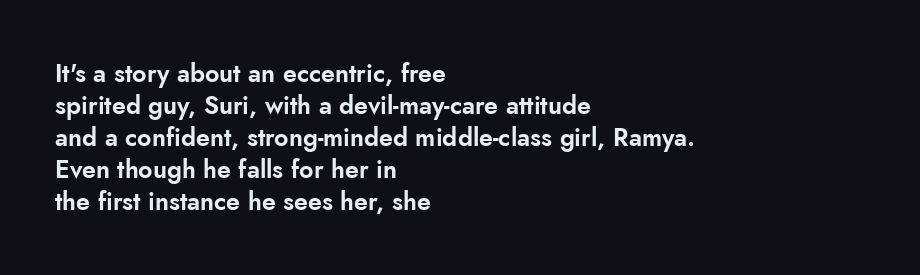
The image shows 25 px text type, upright; set left-aligned, normal line spacing (1.28x), normal letter spacing, not underlined.
